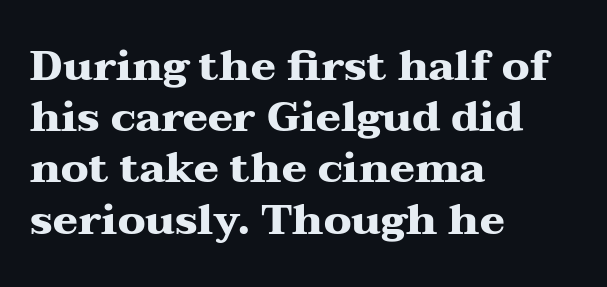
{"serif": "yes", "italic": "no", "bold": "yes", "weight": "heavy", "width": "wide", "stroke_contrast": "medium", "x_height": "medium", "monospaced": "no", "underline": "no", "align": "left", "line_spacing_ratio": 1.22, "letter_spacing": "normal", "letter_spacing_em": 0.0, "glyph_px": 42}
